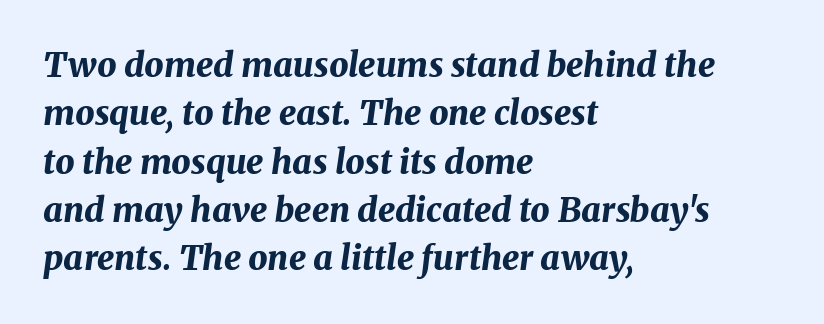
Q: Is the text bold? A: Yes.
Q: Is the text italic (slanted)? A: Yes, it leans right by about 8 degrees.
Q: Is the text underlined? A: No.
Q: How is the paragraph aligned? A: Left-aligned.
Q: Is the spacing between letters normal or unusually wide? A: Normal.
Q: Is the spacing between lines tight, normal or loose? A: Normal.
Q: Width (condensed, normal, or wide)? A: Normal.
Q: Stroke contrast? A: Medium.
Q: x-height? A: Medium.
Q: Monospaced? A: No.
